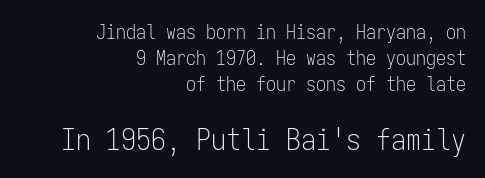
The image shows 30 px light, condensed sans-serif type, upright, monospaced; set right-aligned, normal line spacing (1.3x), normal letter spacing, not underlined; the second (bottom) block is 1.5x larger; low stroke contrast and a medium x-height.
